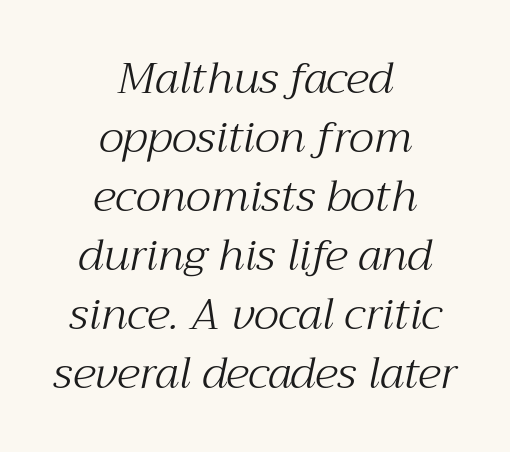
The image shows 44 px light serif type, italic (leaning right); set centered, normal line spacing (1.34x), normal letter spacing, not underlined; medium stroke contrast and a medium x-height.
